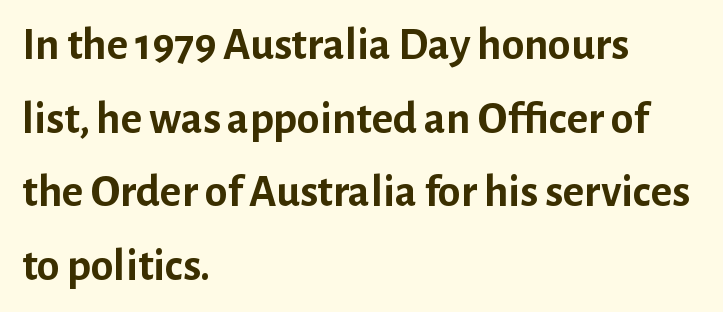
{"serif": "no", "italic": "no", "bold": "yes", "weight": "semibold", "width": "normal", "stroke_contrast": "low", "x_height": "medium", "monospaced": "no", "underline": "no", "align": "left", "line_spacing": "normal", "line_spacing_ratio": 1.6, "letter_spacing": "normal", "letter_spacing_em": 0.0, "glyph_px": 46}
